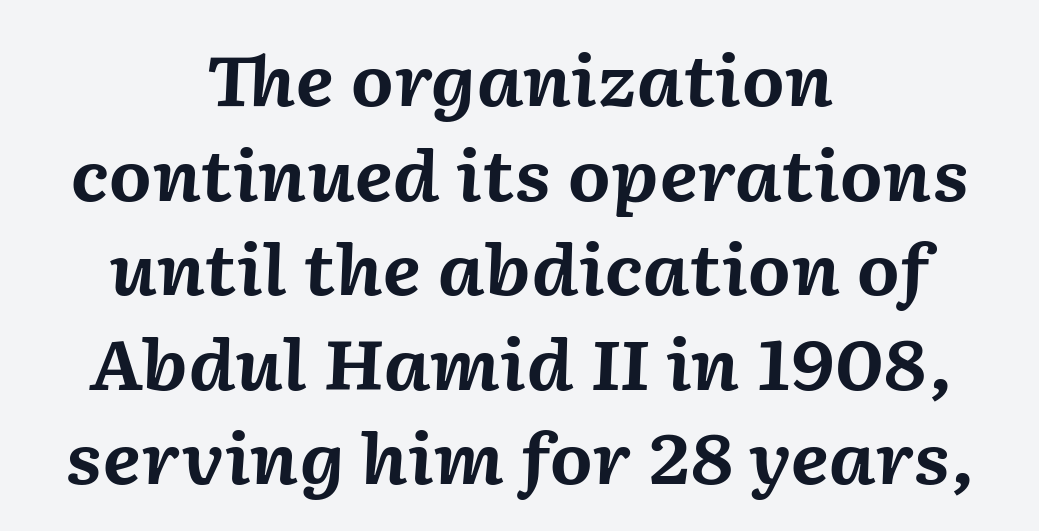
Q: Is the text bold? A: Yes.
Q: Is the text italic (slanted)? A: Yes, it leans right by about 2 degrees.
Q: Is the text underlined? A: No.
Q: How is the paragraph aligned? A: Centered.
Q: Is the spacing between letters normal or unusually wide? A: Normal.
Q: Is the spacing between lines tight, normal or loose? A: Normal.
Q: Width (condensed, normal, or wide)? A: Normal.
Q: Stroke contrast? A: Medium.
Q: x-height? A: Medium.
Q: Monospaced? A: No.
